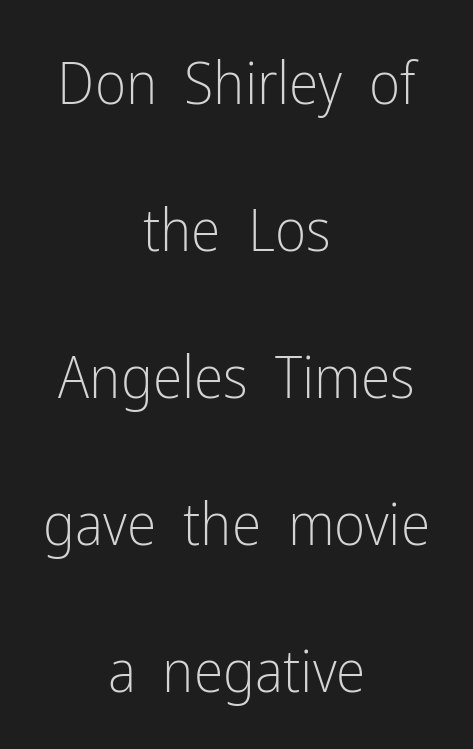
The image shows 60 px light, condensed sans-serif type, upright; set centered, loose line spacing (2.45x), normal letter spacing, not underlined; low stroke contrast and a medium x-height.
